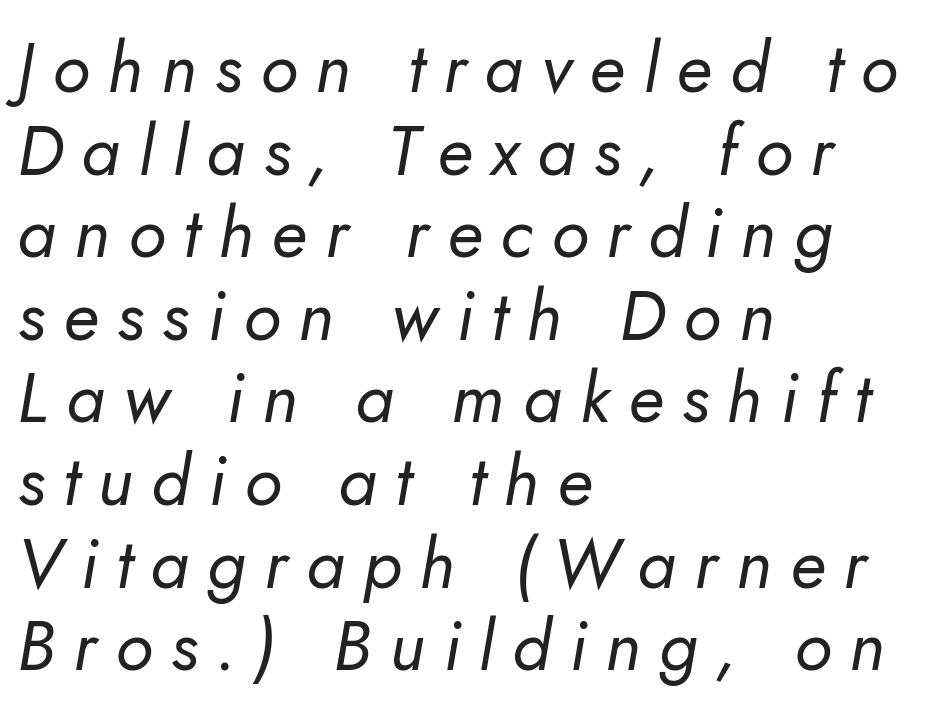
The image shows 70 px regular-weight type, italic (leaning right); set left-aligned, line spacing 1.18x, unusually wide letter spacing (+0.26 em), not underlined; low stroke contrast and a small x-height.
